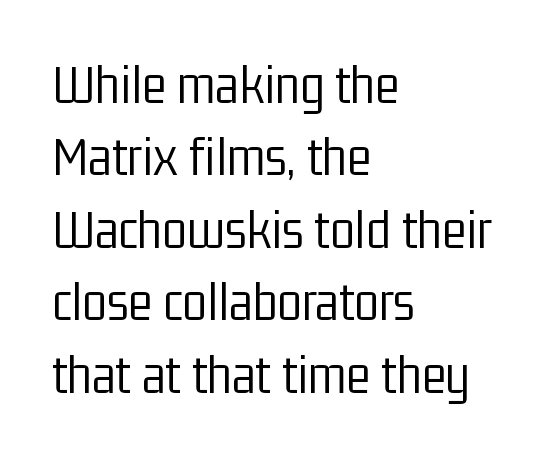
{"serif": "no", "italic": "no", "bold": "no", "weight": "light", "width": "condensed", "stroke_contrast": "low", "x_height": "medium", "monospaced": "no", "underline": "no", "align": "left", "line_spacing": "normal", "line_spacing_ratio": 1.27, "letter_spacing": "normal", "letter_spacing_em": 0.0, "glyph_px": 57}
